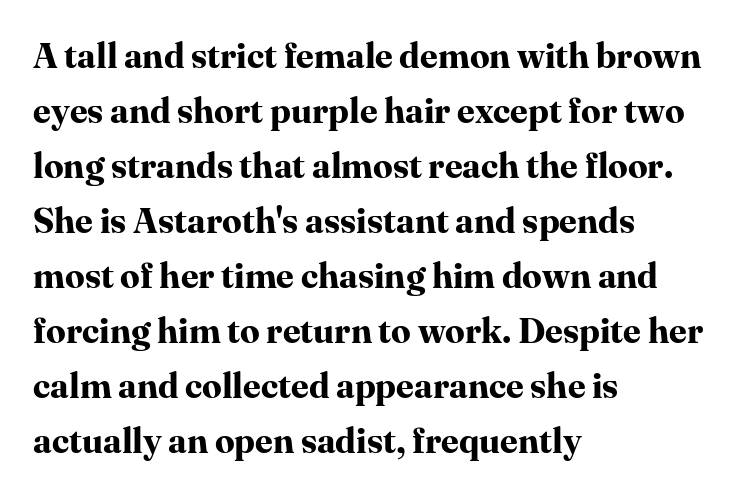
Q: Is the text bold? A: Yes.
Q: Is the text italic (slanted)? A: No, it is upright.
Q: Is the typeface a serif or a sans-serif typeface? A: Serif.
Q: Is the text underlined? A: No.
Q: How is the paragraph aligned? A: Left-aligned.
Q: Is the spacing between letters normal or unusually wide? A: Normal.
Q: Is the spacing between lines tight, normal or loose? A: Normal.
Q: Width (condensed, normal, or wide)? A: Normal.
Q: Stroke contrast? A: High.
Q: x-height? A: Medium.
Q: Monospaced? A: No.
